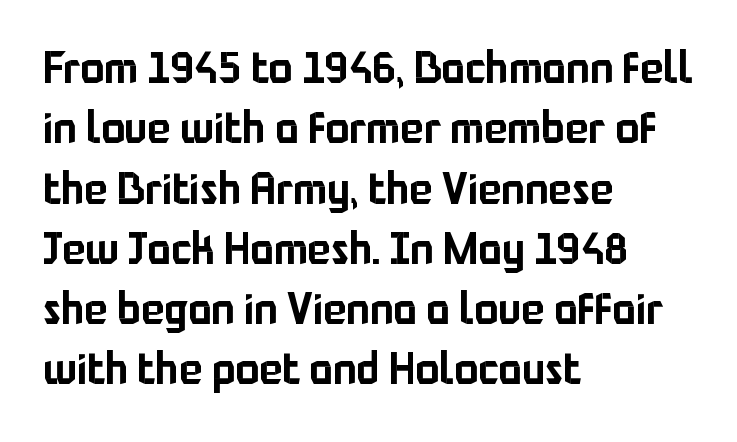
Q: Is the text italic (slanted)? A: No, it is upright.
Q: Is the typeface a serif or a sans-serif typeface? A: Sans-serif.
Q: Is the text underlined? A: No.
Q: How is the paragraph aligned? A: Left-aligned.
Q: Is the spacing between letters normal or unusually wide? A: Normal.
Q: Is the spacing between lines tight, normal or loose? A: Normal.
Q: Width (condensed, normal, or wide)? A: Normal.
Q: Stroke contrast? A: Low.
Q: x-height? A: Medium.
Q: Monospaced? A: No.
